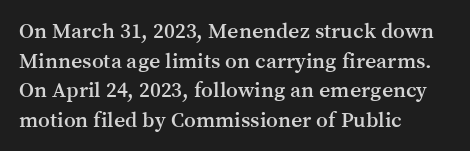
The image shows 22 px text type, upright; set left-aligned, normal line spacing (1.35x), normal letter spacing, not underlined.
